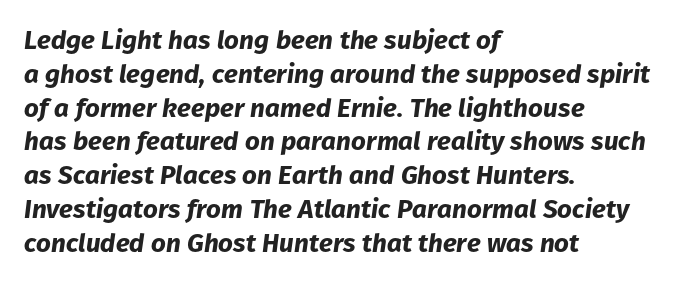
{"italic": "yes", "lean": "right", "slant_degrees": 8, "bold": "yes", "underline": "no", "align": "left", "line_spacing": "normal", "line_spacing_ratio": 1.3, "letter_spacing": "normal", "letter_spacing_em": 0.0, "glyph_px": 26}
